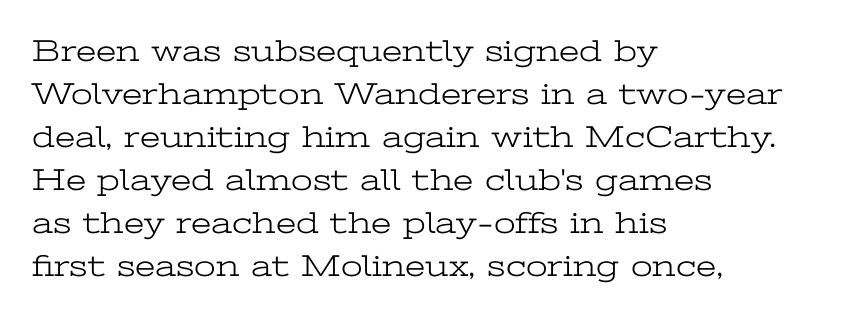
{"serif": "yes", "italic": "no", "bold": "no", "weight": "light", "width": "wide", "stroke_contrast": "low", "x_height": "medium", "monospaced": "no", "underline": "no", "align": "left", "line_spacing": "normal", "line_spacing_ratio": 1.39, "letter_spacing": "normal", "letter_spacing_em": 0.0, "glyph_px": 31}
